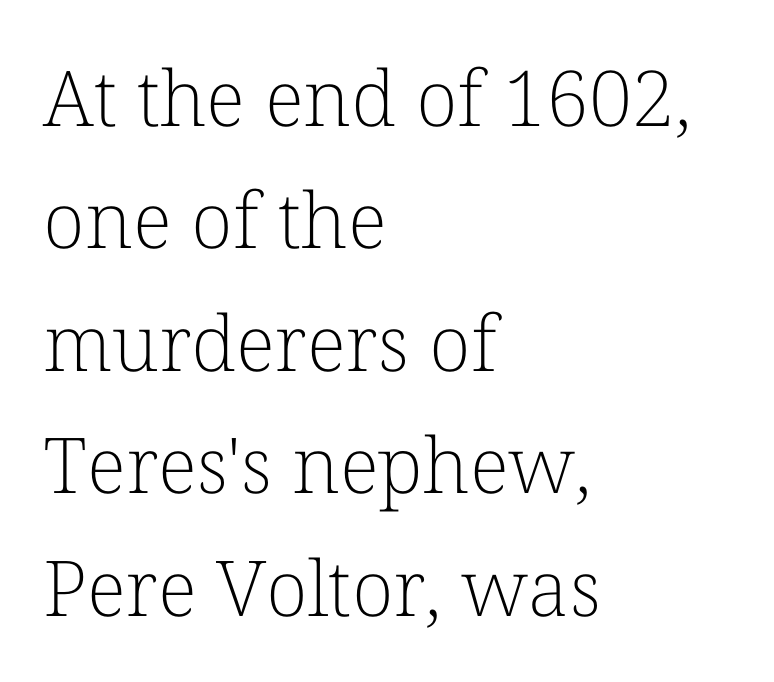
{"serif": "yes", "italic": "no", "bold": "no", "weight": "light", "width": "normal", "stroke_contrast": "low", "x_height": "medium", "monospaced": "no", "underline": "no", "align": "left", "line_spacing": "normal", "line_spacing_ratio": 1.59, "letter_spacing": "normal", "letter_spacing_em": 0.0, "glyph_px": 77}
